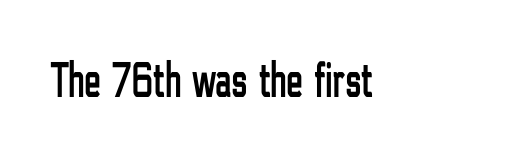
{"serif": "no", "italic": "no", "width": "condensed", "stroke_contrast": "low", "x_height": "medium", "monospaced": "no", "underline": "no", "letter_spacing": "normal", "letter_spacing_em": 0.0, "glyph_px": 50}
